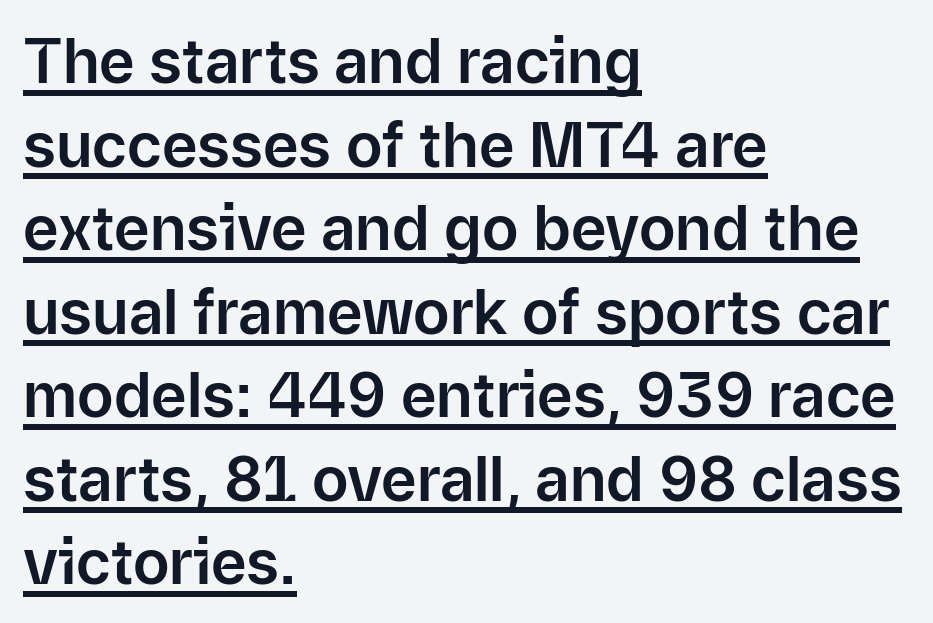
Q: Is the text italic (slanted)? A: No, it is upright.
Q: Is the typeface a serif or a sans-serif typeface? A: Sans-serif.
Q: Is the text underlined? A: Yes.
Q: How is the paragraph aligned? A: Left-aligned.
Q: Is the spacing between letters normal or unusually wide? A: Normal.
Q: Is the spacing between lines tight, normal or loose? A: Normal.
Q: Width (condensed, normal, or wide)? A: Normal.
Q: Stroke contrast? A: Low.
Q: x-height? A: Medium.
Q: Monospaced? A: No.
